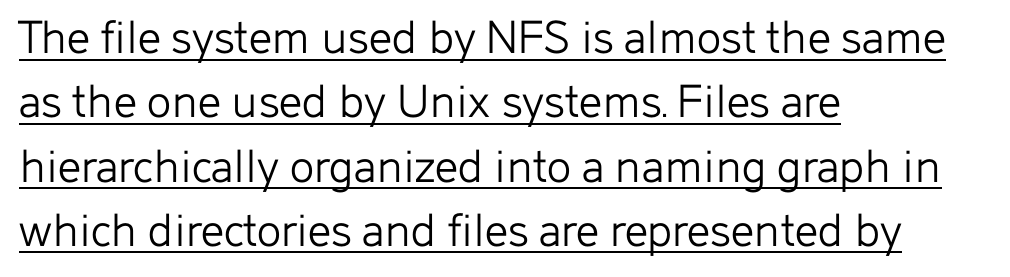
Do the characters align in a grid? No, the font is proportional. I'd call this a sans setting — the letters go barefoot. The letters stand upright; this is a roman face. Horizontal bands of white between lines are of average thickness. Reading down the block, your eye returns to a fixed left position each line. The letterforms sit shoulder to shoulder at normal distance.
